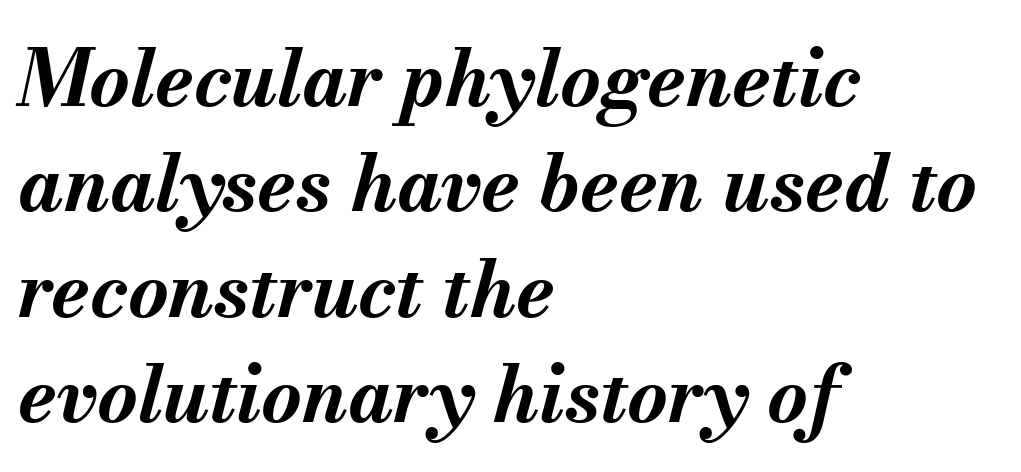
The image shows 78 px bold type, italic (leaning right); set left-aligned, normal line spacing (1.35x), normal letter spacing, not underlined; medium stroke contrast and a small x-height.
